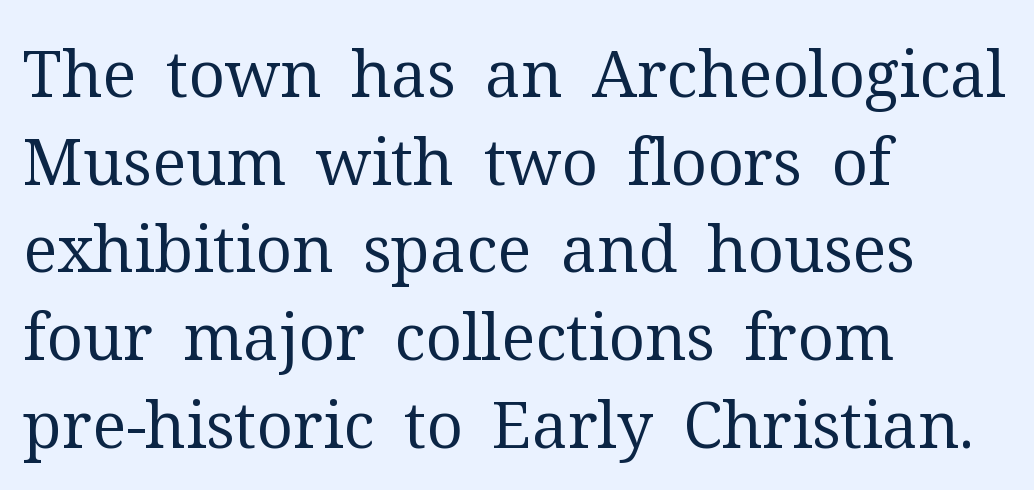
Q: Is the text bold? A: No.
Q: Is the text italic (slanted)? A: No, it is upright.
Q: Is the typeface a serif or a sans-serif typeface? A: Serif.
Q: Is the text underlined? A: No.
Q: How is the paragraph aligned? A: Left-aligned.
Q: Is the spacing between letters normal or unusually wide? A: Normal.
Q: Is the spacing between lines tight, normal or loose? A: Normal.
Q: Width (condensed, normal, or wide)? A: Normal.
Q: Stroke contrast? A: Medium.
Q: x-height? A: Medium.
Q: Monospaced? A: No.
